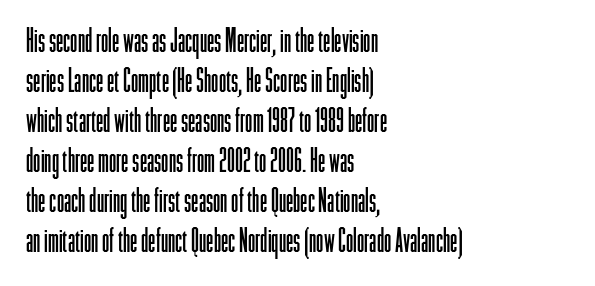
Grotesque or geometric, the face here clearly has no serifs. One-word summary of the alignment: left. The letters stand straight up with perfectly vertical stems. A typesetter would call this proportional, since set widths differ per character. The passage shown is not underscored anywhere.
